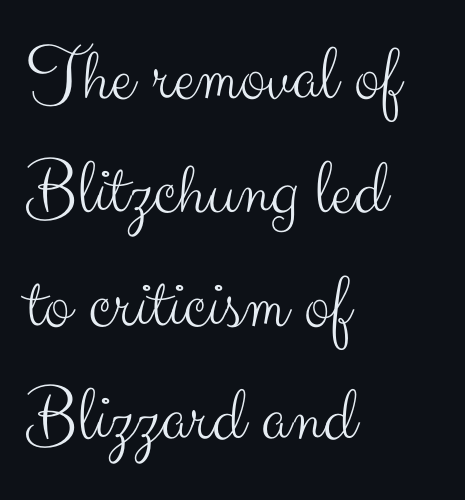
{"serif": "no", "bold": "no", "weight": "light", "width": "normal", "stroke_contrast": "medium", "x_height": "small", "monospaced": "no", "underline": "no", "align": "left", "line_spacing": "normal", "line_spacing_ratio": 1.44, "letter_spacing": "normal", "letter_spacing_em": 0.0, "glyph_px": 79}
